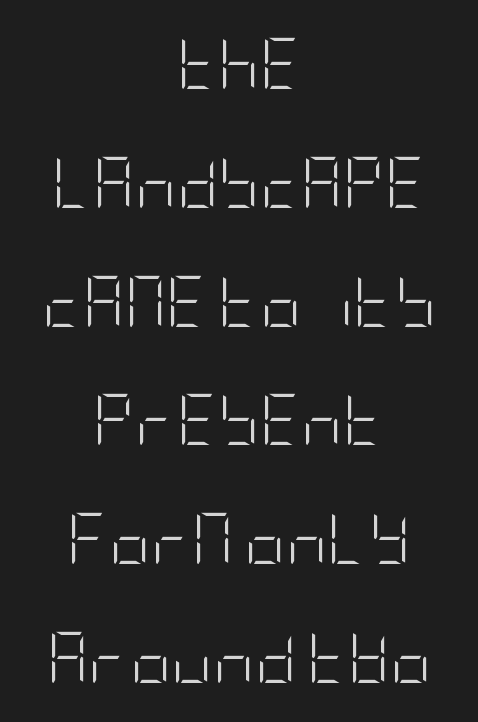
{"serif": "no", "italic": "no", "bold": "no", "weight": "light", "width": "condensed", "stroke_contrast": "low", "x_height": "large", "underline": "no", "align": "center", "line_spacing": "loose", "line_spacing_ratio": 2.33, "letter_spacing": "normal", "letter_spacing_em": 0.0, "glyph_px": 51}
